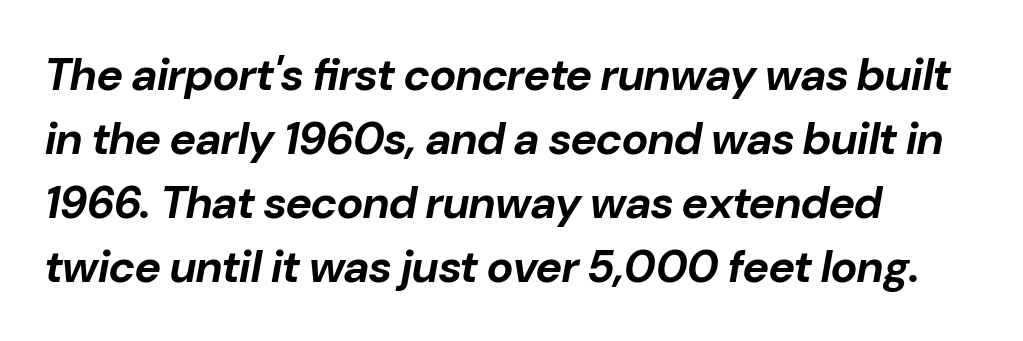
{"italic": "yes", "lean": "right", "slant_degrees": 10, "bold": "yes", "weight": "bold", "width": "normal", "stroke_contrast": "low", "x_height": "medium", "monospaced": "no", "underline": "no", "align": "left", "line_spacing": "normal", "line_spacing_ratio": 1.42, "letter_spacing": "normal", "letter_spacing_em": 0.0, "glyph_px": 45}
